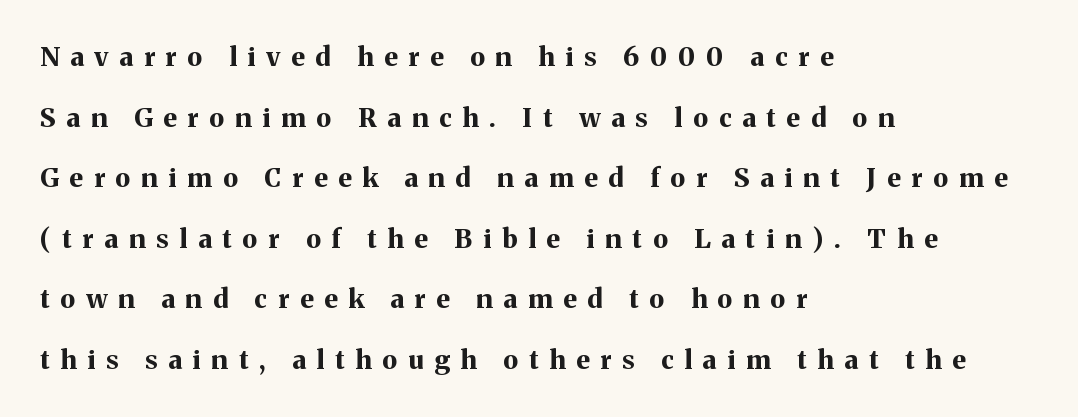
{"italic": "no", "bold": "yes", "underline": "no", "align": "left", "line_spacing": "loose", "line_spacing_ratio": 2.33, "letter_spacing": "wide", "letter_spacing_em": 0.42, "glyph_px": 26}
